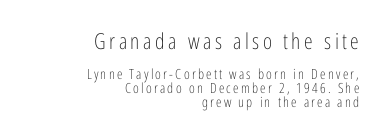
Q: Is the text bold? A: No.
Q: Is the text italic (slanted)? A: No, it is upright.
Q: Is the text underlined? A: No.
Q: How is the paragraph aligned? A: Right-aligned.
Q: Is the spacing between lines tight, normal or loose? A: Tight.
Q: Which block of text is set in a larger size, the first (top) or the second (bottom)? A: The first (top) one.
